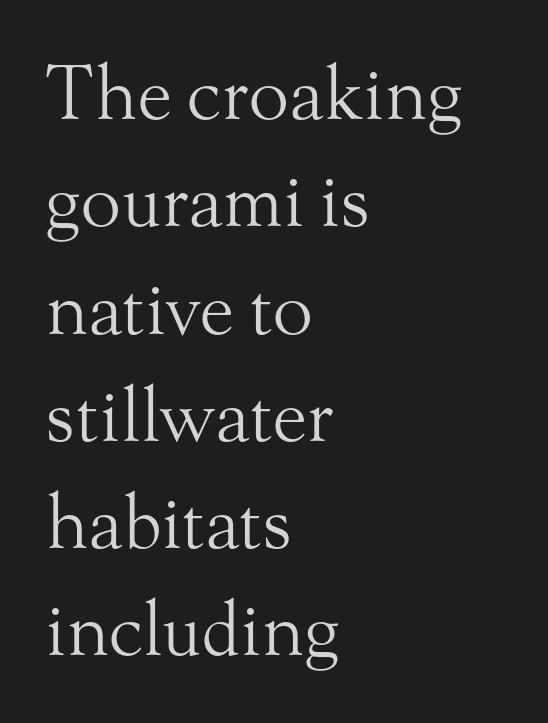
{"serif": "yes", "italic": "no", "bold": "no", "weight": "light", "width": "normal", "stroke_contrast": "medium", "x_height": "small", "monospaced": "no", "underline": "no", "align": "left", "line_spacing": "normal", "line_spacing_ratio": 1.45, "letter_spacing": "normal", "letter_spacing_em": 0.0, "glyph_px": 74}
